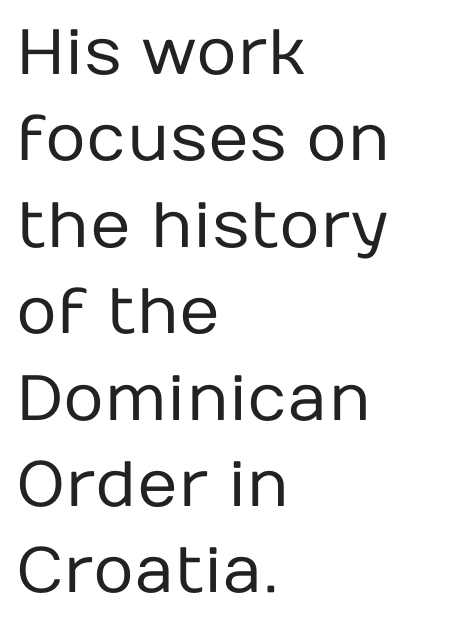
The image shows 64 px regular-weight sans-serif type, upright; set left-aligned, normal line spacing (1.35x), normal letter spacing, not underlined; low stroke contrast and a medium x-height.
